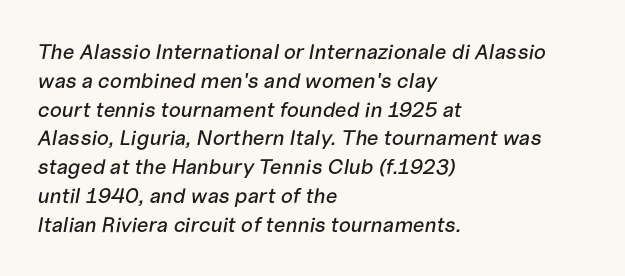
The image shows 21 px text type, italic (leaning right); set left-aligned, normal line spacing (1.37x), normal letter spacing, not underlined.
